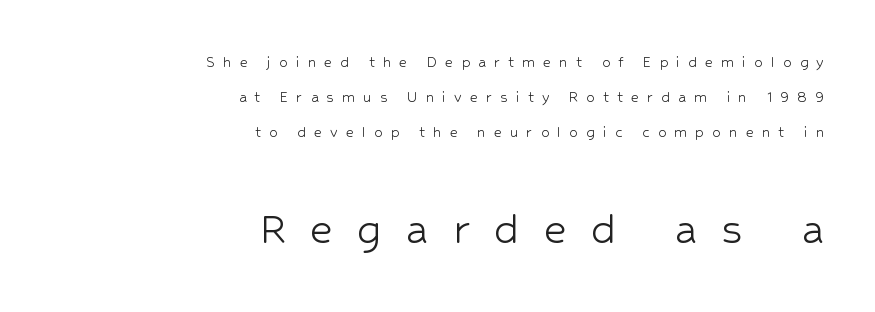
The image shows 50 px light sans-serif type, upright; set right-aligned, loose line spacing (2.05x), unusually wide letter spacing (+0.48 em), not underlined; the second (bottom) block is 2.94x larger; low stroke contrast and a medium x-height.
